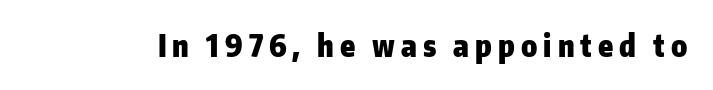
Descenders are the only things crossing below the line. These lines carry a lot of weight — the face is fully bold. Here the designer chose a conventional face with non-uniform glyph widths. Type style note: lacks serifs. Upright lettering throughout. This rendering widens character spacing well past its baseline value.
